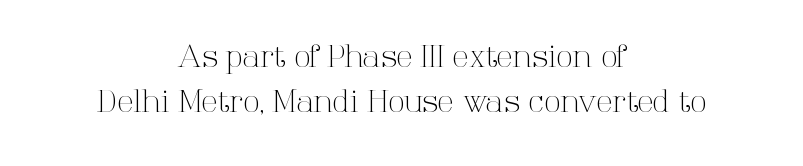
Q: Is the text bold? A: No.
Q: Is the text italic (slanted)? A: No, it is upright.
Q: Is the typeface a serif or a sans-serif typeface? A: Serif.
Q: Is the text underlined? A: No.
Q: How is the paragraph aligned? A: Centered.
Q: Is the spacing between letters normal or unusually wide? A: Normal.
Q: Is the spacing between lines tight, normal or loose? A: Normal.
Q: Width (condensed, normal, or wide)? A: Normal.
Q: Stroke contrast? A: High.
Q: x-height? A: Medium.
Q: Monospaced? A: No.
